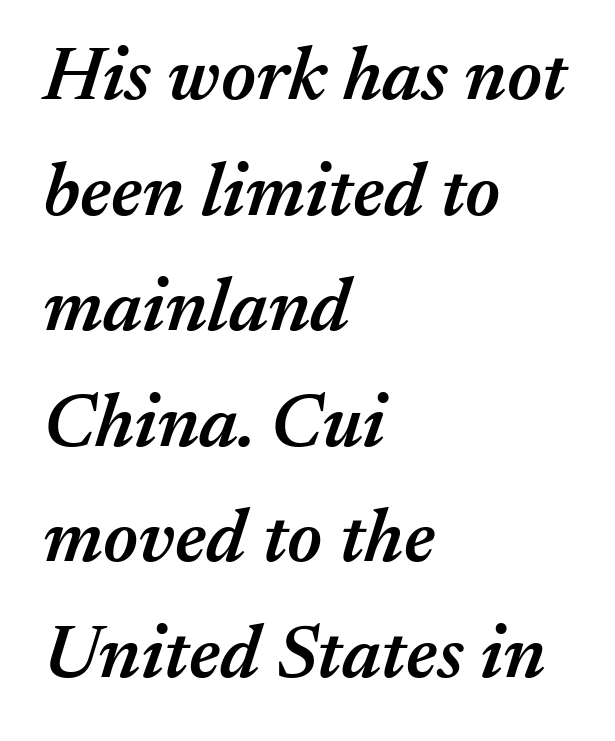
{"italic": "yes", "lean": "right", "slant_degrees": 17, "bold": "semi", "weight": "semibold", "width": "normal", "stroke_contrast": "medium", "x_height": "medium", "monospaced": "no", "underline": "no", "align": "left", "line_spacing": "normal", "line_spacing_ratio": 1.52, "letter_spacing": "normal", "letter_spacing_em": 0.0, "glyph_px": 76}
